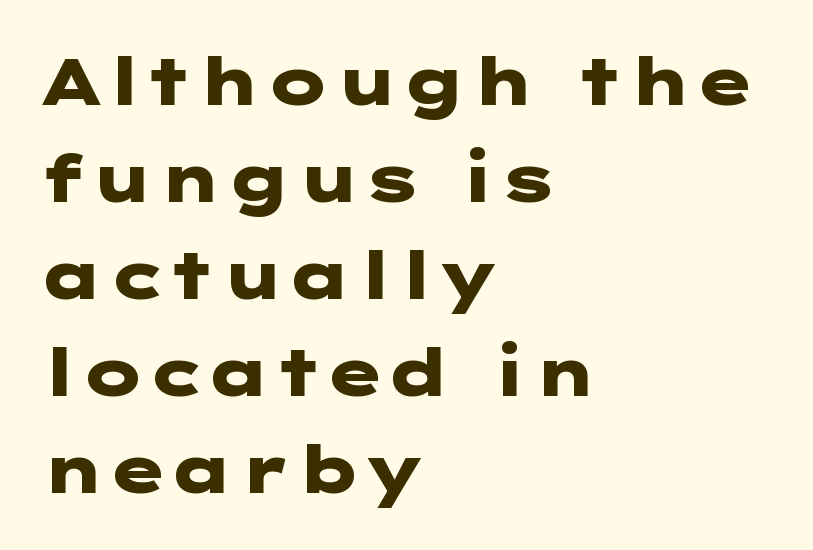
{"serif": "no", "italic": "no", "bold": "yes", "weight": "heavy", "width": "wide", "stroke_contrast": "low", "x_height": "medium", "underline": "no", "align": "left", "line_spacing": "normal", "line_spacing_ratio": 1.47, "letter_spacing": "normal", "letter_spacing_em": 0.0, "glyph_px": 66}
